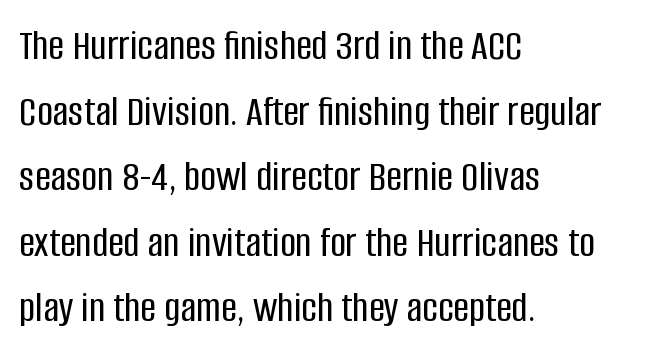
The image shows 44 px condensed sans-serif type, upright; set left-aligned, normal line spacing (1.49x), normal letter spacing, not underlined; low stroke contrast and a large x-height.
